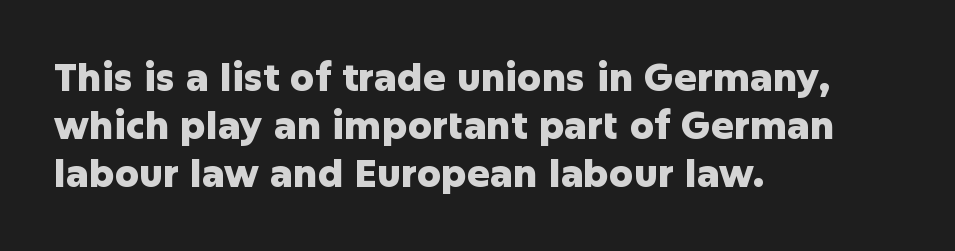
Q: Is the text bold? A: Yes.
Q: Is the text italic (slanted)? A: No, it is upright.
Q: Is the typeface a serif or a sans-serif typeface? A: Sans-serif.
Q: Is the text underlined? A: No.
Q: How is the paragraph aligned? A: Left-aligned.
Q: Is the spacing between letters normal or unusually wide? A: Normal.
Q: Is the spacing between lines tight, normal or loose? A: Normal.
Q: Width (condensed, normal, or wide)? A: Normal.
Q: Stroke contrast? A: Low.
Q: x-height? A: Medium.
Q: Monospaced? A: No.
